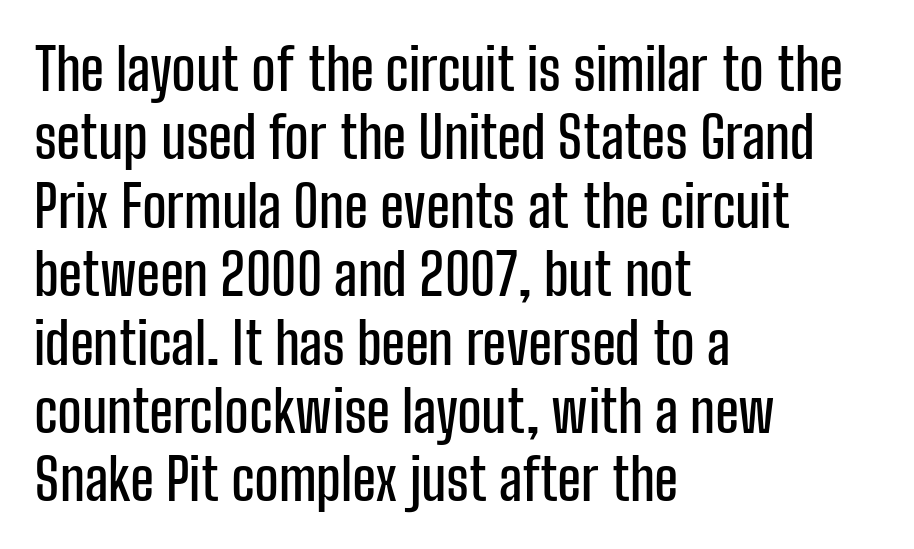
{"serif": "no", "italic": "no", "width": "condensed", "stroke_contrast": "low", "x_height": "medium", "monospaced": "no", "underline": "no", "align": "left", "line_spacing_ratio": 1.2, "letter_spacing": "normal", "letter_spacing_em": 0.0, "glyph_px": 57}
